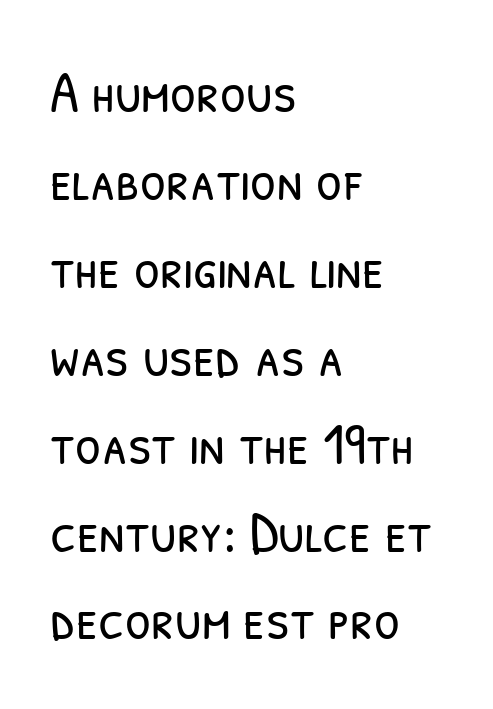
{"serif": "no", "bold": "no", "weight": "light", "width": "condensed", "stroke_contrast": "low", "x_height": "medium", "monospaced": "no", "underline": "no", "align": "left", "line_spacing": "normal", "line_spacing_ratio": 1.49, "letter_spacing": "normal", "letter_spacing_em": 0.0, "glyph_px": 59}
